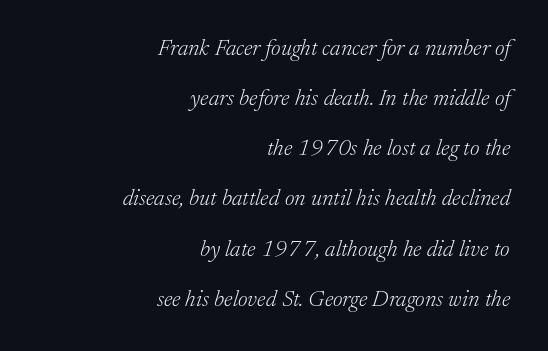
Q: Is the text bold? A: No.
Q: Is the text italic (slanted)? A: Yes, it leans right by about 17 degrees.
Q: Is the text underlined? A: No.
Q: How is the paragraph aligned? A: Right-aligned.
Q: Is the spacing between letters normal or unusually wide? A: Normal.
Q: Is the spacing between lines tight, normal or loose? A: Loose.
